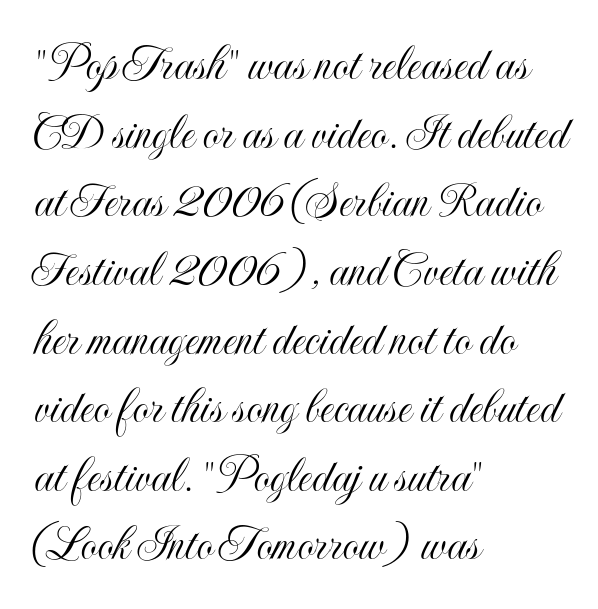
Compared with typical body copy, the letter spacing here is the same. Words float on clear page, feet unadorned. Do the characters align in a grid? No, the font is proportional. The text block is weighted toward the left margin, trailing off unevenly rightward. Honestly, the row spacing looks completely unremarkable.
